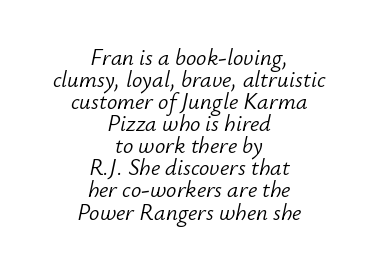
Slanted lettering throughout. Descenders hang freely into open space. Nobody touched the tracking dial on this one. The typeface has the unassuming heft of standard copy or less.
